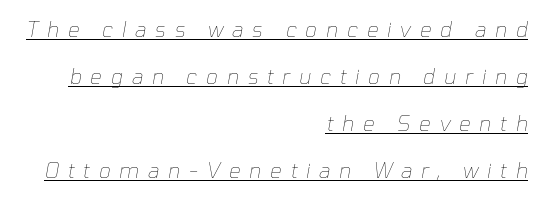
Would a proofreader flag this as italicized? Yes. The specimen includes a rule beneath the text block's lines. Weight: not bold — regular or lighter. There is plenty of visible air inserted between adjacent glyphs.
